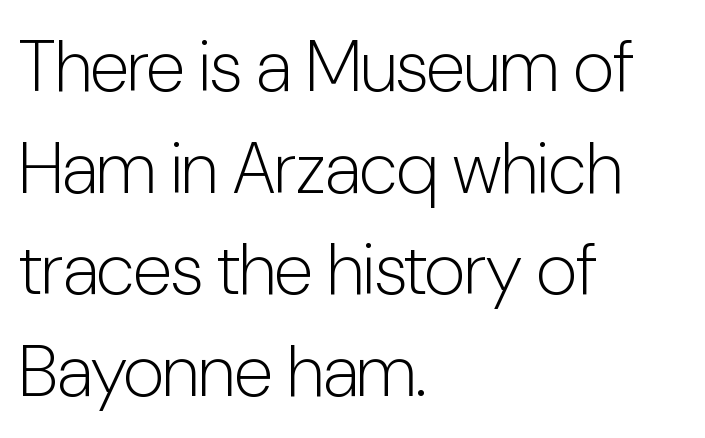
{"serif": "no", "italic": "no", "bold": "no", "weight": "light", "width": "condensed", "stroke_contrast": "low", "x_height": "medium", "monospaced": "no", "underline": "no", "align": "left", "line_spacing": "normal", "line_spacing_ratio": 1.41, "letter_spacing": "normal", "letter_spacing_em": 0.0, "glyph_px": 72}
